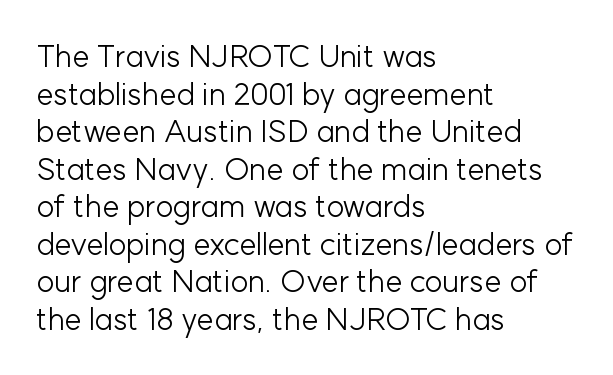
{"serif": "no", "italic": "no", "bold": "no", "weight": "light", "width": "normal", "stroke_contrast": "low", "x_height": "medium", "monospaced": "no", "underline": "no", "align": "left", "line_spacing_ratio": 1.21, "letter_spacing": "normal", "letter_spacing_em": 0.0, "glyph_px": 31}
